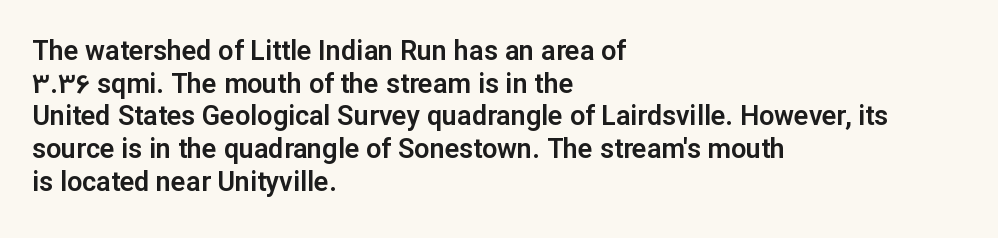
Q: Is the text italic (slanted)? A: No, it is upright.
Q: Is the text underlined? A: No.
Q: How is the paragraph aligned? A: Left-aligned.
Q: Is the spacing between letters normal or unusually wide? A: Normal.
